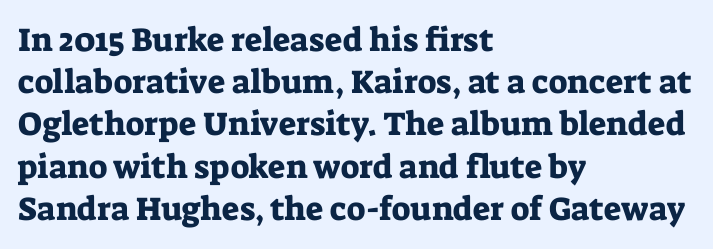
{"serif": "yes", "italic": "no", "width": "normal", "stroke_contrast": "low", "x_height": "medium", "monospaced": "no", "underline": "no", "align": "left", "line_spacing": "normal", "line_spacing_ratio": 1.28, "letter_spacing": "normal", "letter_spacing_em": 0.0, "glyph_px": 33}
